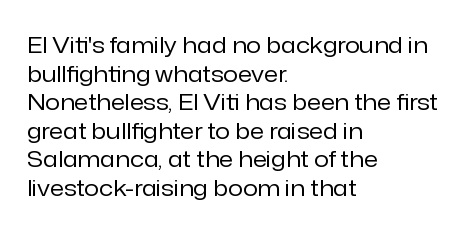
Q: Is the text bold? A: No.
Q: Is the text italic (slanted)? A: No, it is upright.
Q: Is the text underlined? A: No.
Q: How is the paragraph aligned? A: Left-aligned.
Q: Is the spacing between letters normal or unusually wide? A: Normal.
